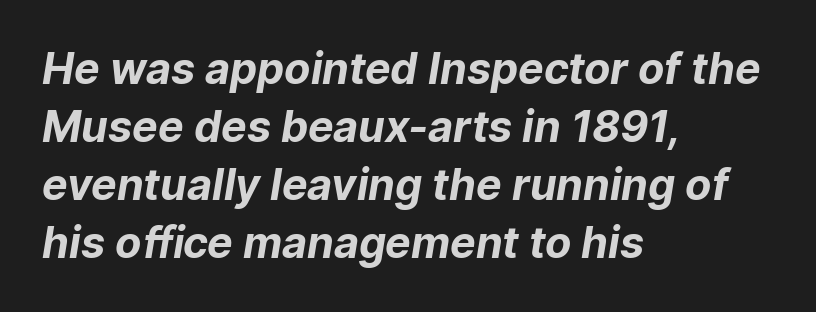
These lines carry a lot of weight — the face is fully bold. Interline gaps are of average width in this sample. The lines are quadded left. Each letter keeps its own natural width here, so spacing adapts to shape.
